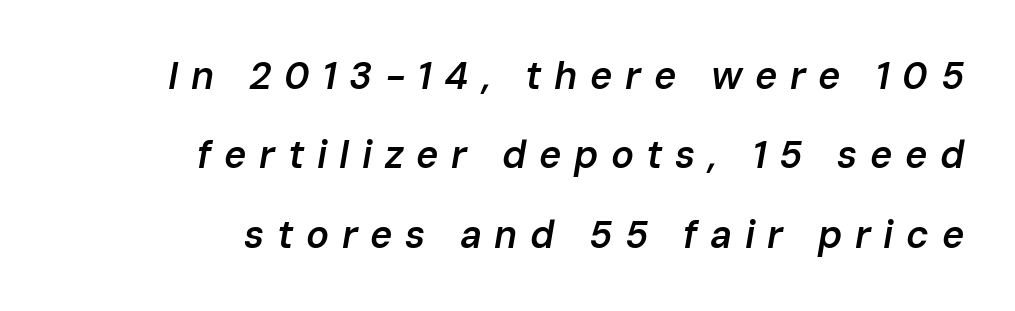
Q: Is the text bold? A: Semi-bold.
Q: Is the text italic (slanted)? A: Yes, it leans right by about 10 degrees.
Q: Is the text underlined? A: No.
Q: How is the paragraph aligned? A: Right-aligned.
Q: Is the spacing between letters normal or unusually wide? A: Unusually wide.
Q: Is the spacing between lines tight, normal or loose? A: Loose.
Q: Width (condensed, normal, or wide)? A: Normal.
Q: Stroke contrast? A: Low.
Q: x-height? A: Medium.
Q: Monospaced? A: No.
